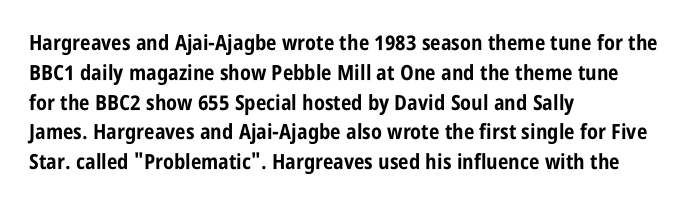
Q: Is the text bold? A: Yes.
Q: Is the text italic (slanted)? A: No, it is upright.
Q: Is the text underlined? A: No.
Q: How is the paragraph aligned? A: Left-aligned.
Q: Is the spacing between letters normal or unusually wide? A: Normal.
Q: Is the spacing between lines tight, normal or loose? A: Normal.
